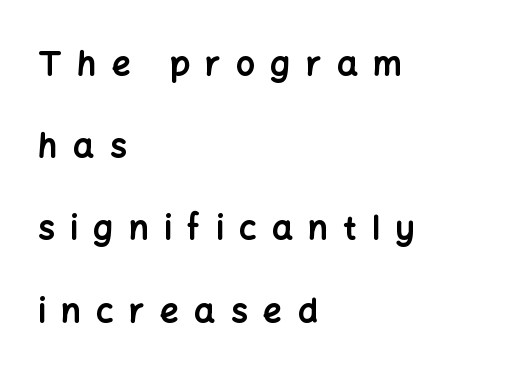
Q: Is the text bold? A: Yes.
Q: Is the text italic (slanted)? A: No, it is upright.
Q: Is the typeface a serif or a sans-serif typeface? A: Sans-serif.
Q: Is the text underlined? A: No.
Q: How is the paragraph aligned? A: Left-aligned.
Q: Is the spacing between letters normal or unusually wide? A: Unusually wide.
Q: Is the spacing between lines tight, normal or loose? A: Loose.
Q: Width (condensed, normal, or wide)? A: Normal.
Q: Stroke contrast? A: Low.
Q: x-height? A: Medium.
Q: Monospaced? A: No.
